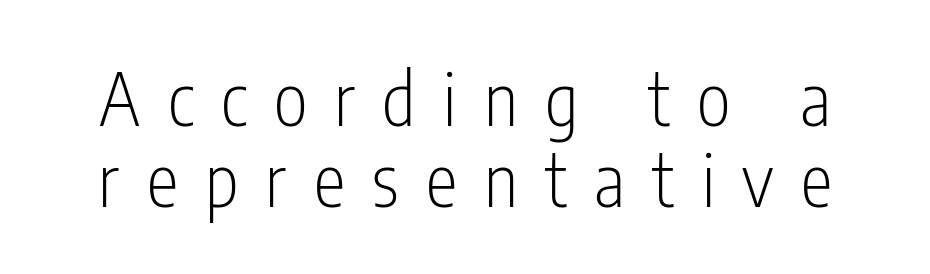
{"serif": "no", "italic": "no", "bold": "no", "weight": "light", "width": "condensed", "stroke_contrast": "low", "x_height": "medium", "monospaced": "no", "underline": "no", "line_spacing": "tight", "line_spacing_ratio": 1.12, "letter_spacing": "wide", "letter_spacing_em": 0.38, "glyph_px": 72}
